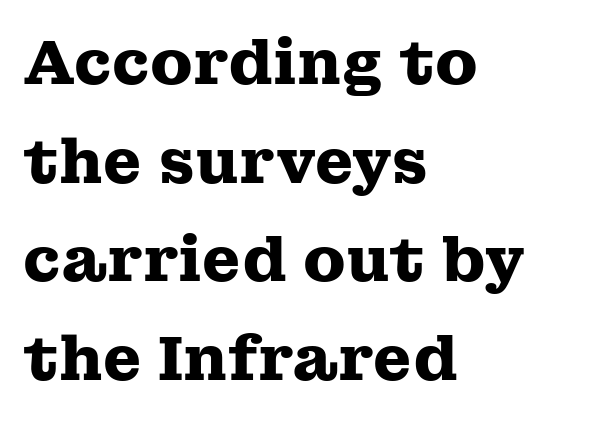
The image shows 62 px heavy, wide serif type, upright; set left-aligned, normal line spacing (1.59x), normal letter spacing, not underlined; medium stroke contrast and a medium x-height.
